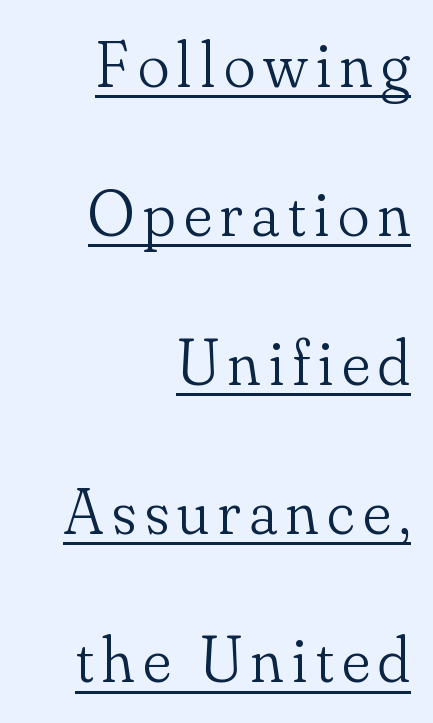
Do the letters lean? They stand straight. Successive baselines arrive slowly, with a big drop between each. The letters advance in unequal steps, a hallmark of proportional type. These lines stack with their right ends in a neat column. Yep, those are serifs on the letters. The glyphs are accompanied by a horizontal stroke just below them.
